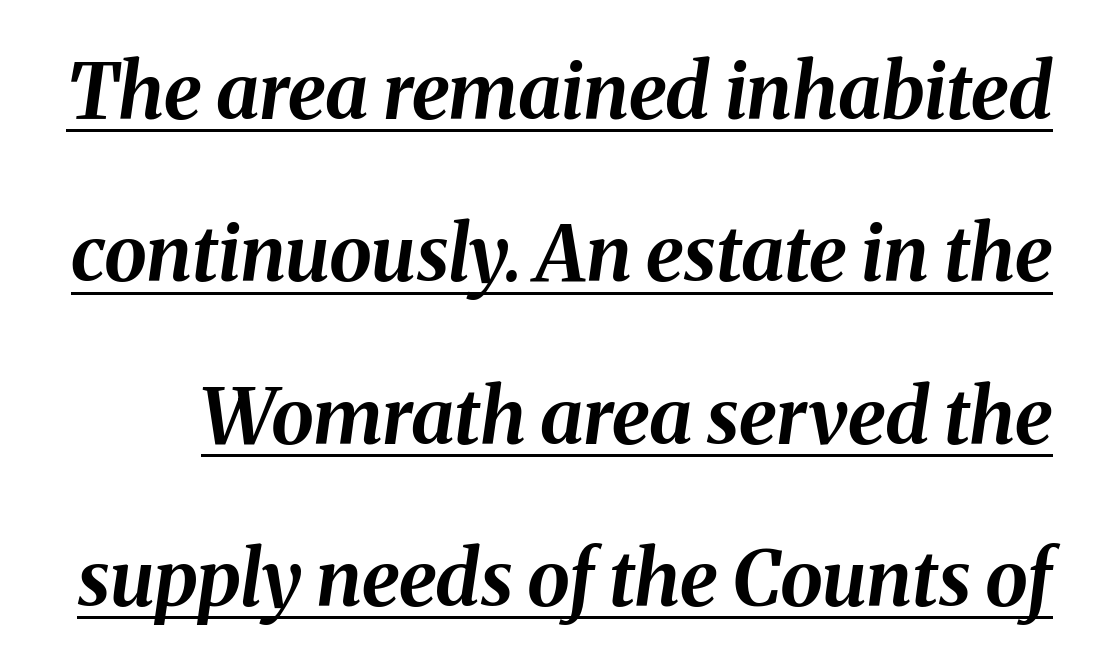
The typesetting leans heavy: a genuine bold. Here the designer chose a conventional face with non-uniform glyph widths. Caption: lettering with a line underneath. This is oblique type, the kind used for emphasis or titles.
